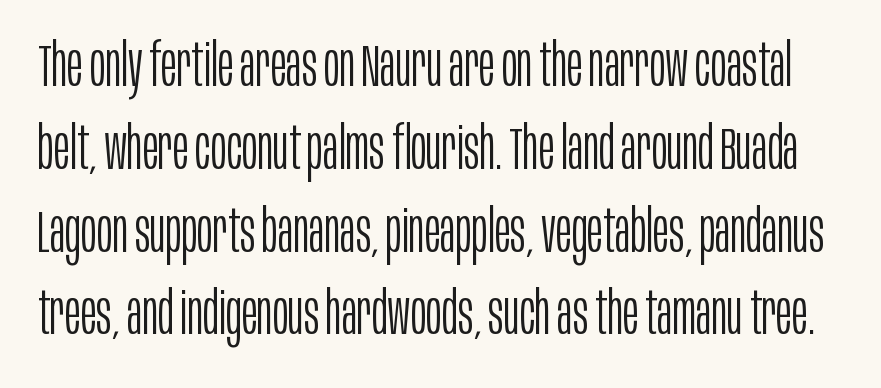
Q: Is the text bold? A: No.
Q: Is the text italic (slanted)? A: No, it is upright.
Q: Is the typeface a serif or a sans-serif typeface? A: Sans-serif.
Q: Is the text underlined? A: No.
Q: Is the spacing between letters normal or unusually wide? A: Normal.
Q: Is the spacing between lines tight, normal or loose? A: Normal.
Q: Width (condensed, normal, or wide)? A: Condensed.
Q: Stroke contrast? A: Low.
Q: x-height? A: Large.
Q: Monospaced? A: No.
